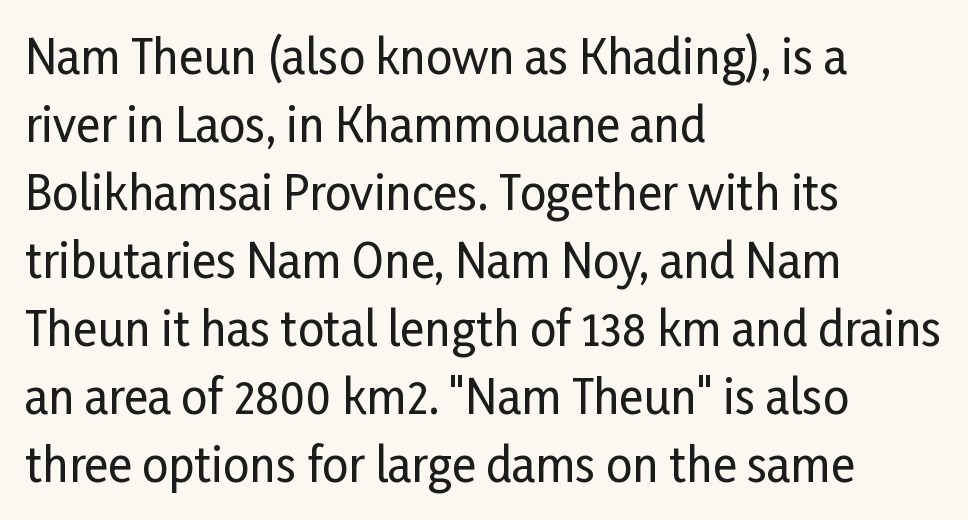
Q: Is the text italic (slanted)? A: No, it is upright.
Q: Is the typeface a serif or a sans-serif typeface? A: Sans-serif.
Q: Is the text underlined? A: No.
Q: How is the paragraph aligned? A: Left-aligned.
Q: Is the spacing between letters normal or unusually wide? A: Normal.
Q: Is the spacing between lines tight, normal or loose? A: Normal.
Q: Width (condensed, normal, or wide)? A: Condensed.
Q: Stroke contrast? A: Low.
Q: x-height? A: Medium.
Q: Monospaced? A: No.
